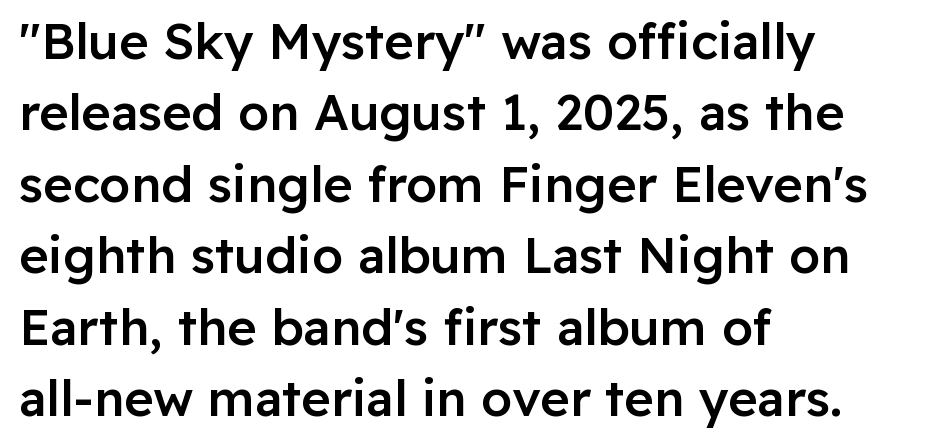
The image shows 50 px semibold sans-serif type, upright; set left-aligned, normal line spacing (1.43x), normal letter spacing, not underlined; low stroke contrast and a medium x-height.
